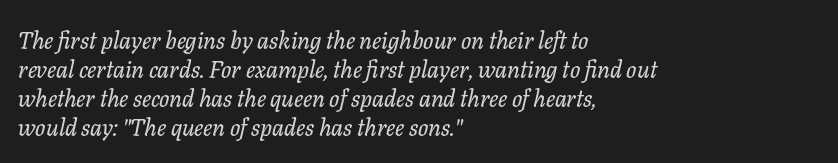
{"italic": "yes", "lean": "right", "slant_degrees": 11, "underline": "no", "align": "left", "line_spacing_ratio": 1.21, "letter_spacing": "normal", "letter_spacing_em": 0.0, "glyph_px": 24}
